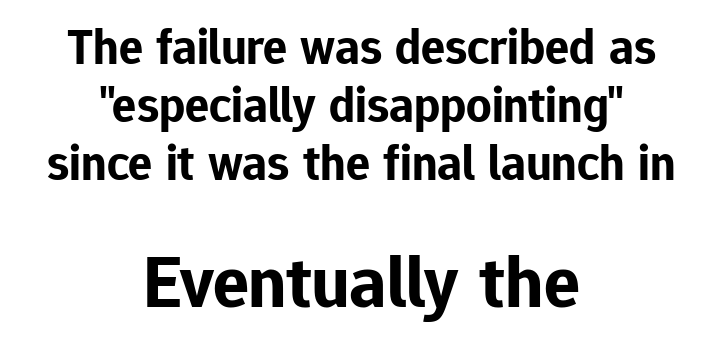
Strong, thick strokes mark this as bold type. The typesetter chose a symmetrical, centered arrangement here. Do the characters align in a grid? No, the font is proportional. Letterform terminals end flat and unadorned throughout the passage. Type size steps up from the first block to the second. Style check: upright.
